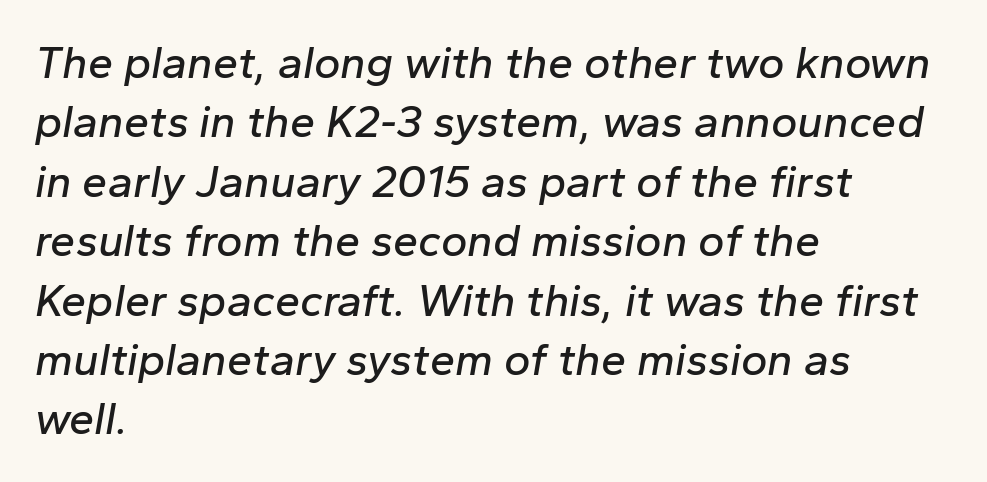
Q: Is the text italic (slanted)? A: Yes, it leans right by about 10 degrees.
Q: Is the text underlined? A: No.
Q: How is the paragraph aligned? A: Left-aligned.
Q: Is the spacing between letters normal or unusually wide? A: Normal.
Q: Is the spacing between lines tight, normal or loose? A: Normal.
Q: Width (condensed, normal, or wide)? A: Normal.
Q: Stroke contrast? A: Low.
Q: x-height? A: Medium.
Q: Monospaced? A: No.
